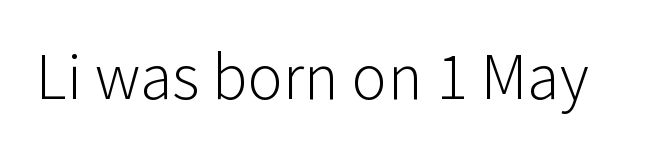
Type without underlining. Stem width sits at or under what a default text font uses. Think of a printed novel: that variable character pitch is what you see here. This is sans-serif lettering, the kind often seen on screens and signage.
